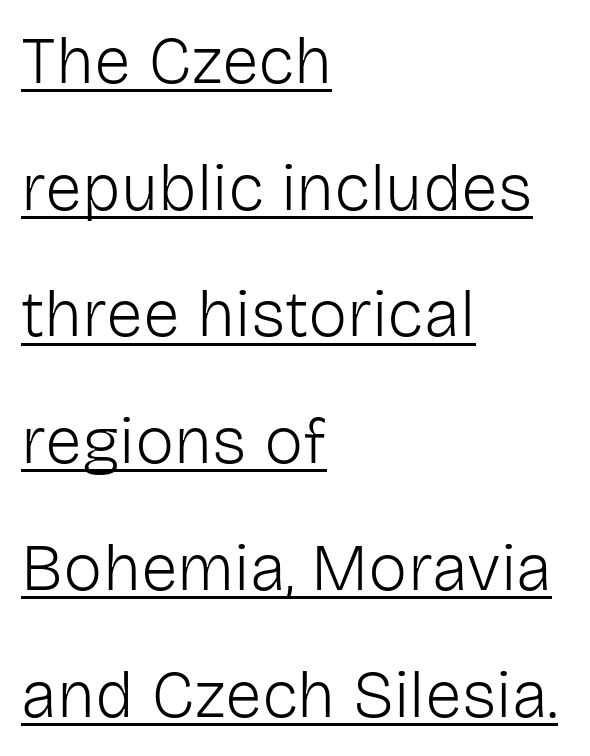
The image shows 66 px light sans-serif type, upright; set left-aligned, loose line spacing (1.92x), normal letter spacing, underlined; low stroke contrast and a medium x-height.
